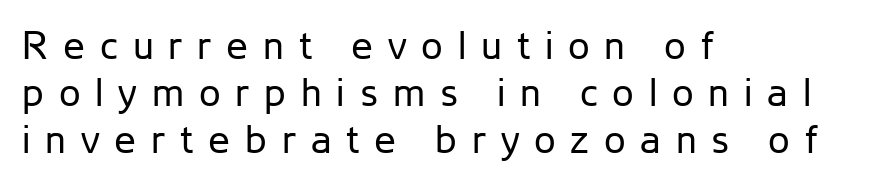
Q: Is the text bold? A: No.
Q: Is the text italic (slanted)? A: No, it is upright.
Q: Is the typeface a serif or a sans-serif typeface? A: Sans-serif.
Q: Is the text underlined? A: No.
Q: How is the paragraph aligned? A: Left-aligned.
Q: Is the spacing between letters normal or unusually wide? A: Unusually wide.
Q: Width (condensed, normal, or wide)? A: Normal.
Q: Stroke contrast? A: Low.
Q: x-height? A: Medium.
Q: Monospaced? A: No.
